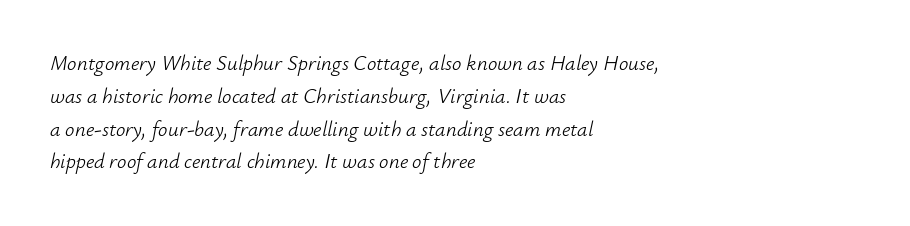
{"italic": "yes", "lean": "right", "slant_degrees": 12, "bold": "no", "underline": "no", "align": "left", "line_spacing": "normal", "line_spacing_ratio": 1.56, "letter_spacing": "normal", "letter_spacing_em": 0.0, "glyph_px": 21}
